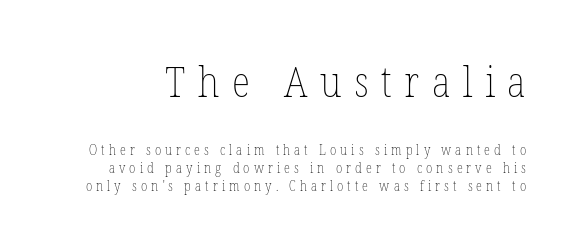
Q: Is the text bold? A: No.
Q: Is the text italic (slanted)? A: No, it is upright.
Q: Is the text underlined? A: No.
Q: Is the spacing between letters normal or unusually wide? A: Unusually wide.
Q: Is the spacing between lines tight, normal or loose? A: Normal.
Q: Which block of text is set in a larger size, the first (top) or the second (bottom)? A: The first (top) one.
Q: Width (condensed, normal, or wide)? A: Condensed.
Q: Stroke contrast? A: Low.
Q: x-height? A: Medium.
Q: Monospaced? A: No.
